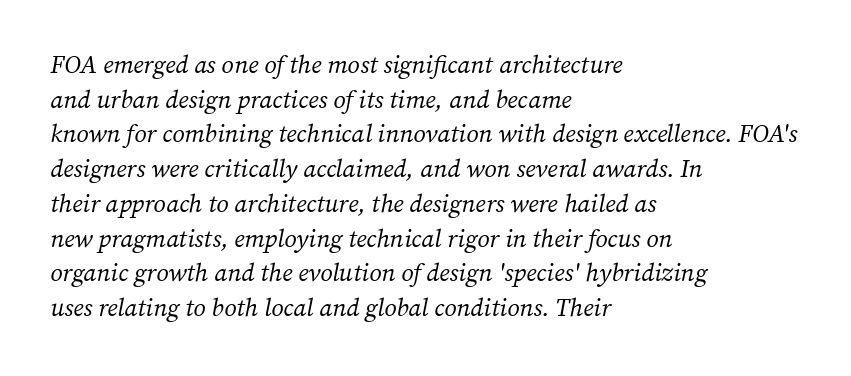
The image shows 25 px text type, italic (leaning right); set left-aligned, normal line spacing (1.39x), normal letter spacing, not underlined.
